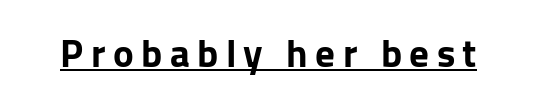
{"serif": "no", "italic": "no", "bold": "yes", "weight": "bold", "width": "normal", "stroke_contrast": "low", "x_height": "medium", "monospaced": "no", "underline": "yes", "glyph_px": 39}
